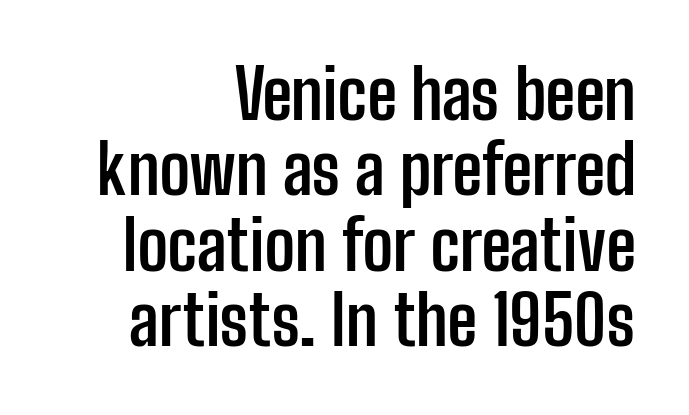
Q: Is the text bold? A: Yes.
Q: Is the text italic (slanted)? A: No, it is upright.
Q: Is the typeface a serif or a sans-serif typeface? A: Sans-serif.
Q: Is the text underlined? A: No.
Q: How is the paragraph aligned? A: Right-aligned.
Q: Is the spacing between letters normal or unusually wide? A: Normal.
Q: Is the spacing between lines tight, normal or loose? A: Tight.
Q: Width (condensed, normal, or wide)? A: Condensed.
Q: Stroke contrast? A: Low.
Q: x-height? A: Medium.
Q: Monospaced? A: No.
